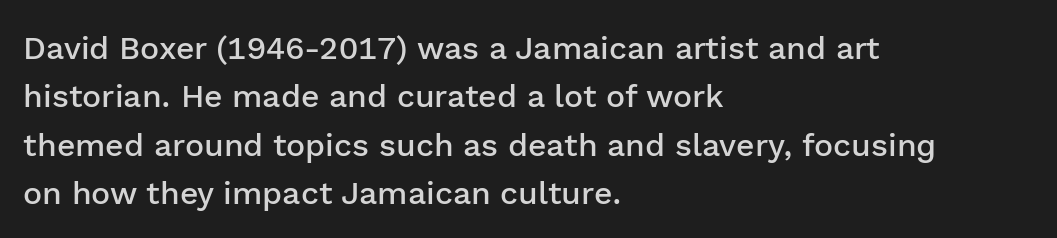
Q: Is the text bold? A: Semi-bold.
Q: Is the text italic (slanted)? A: No, it is upright.
Q: Is the typeface a serif or a sans-serif typeface? A: Sans-serif.
Q: Is the text underlined? A: No.
Q: How is the paragraph aligned? A: Left-aligned.
Q: Is the spacing between letters normal or unusually wide? A: Normal.
Q: Is the spacing between lines tight, normal or loose? A: Normal.
Q: Width (condensed, normal, or wide)? A: Normal.
Q: Stroke contrast? A: Low.
Q: x-height? A: Medium.
Q: Monospaced? A: No.
